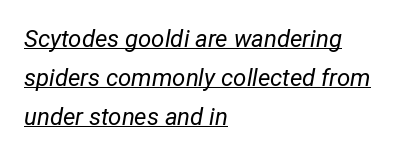
Q: Is the text bold? A: No.
Q: Is the text italic (slanted)? A: Yes, it leans right by about 12 degrees.
Q: Is the text underlined? A: Yes.
Q: How is the paragraph aligned? A: Left-aligned.
Q: Is the spacing between letters normal or unusually wide? A: Normal.
Q: Is the spacing between lines tight, normal or loose? A: Normal.
